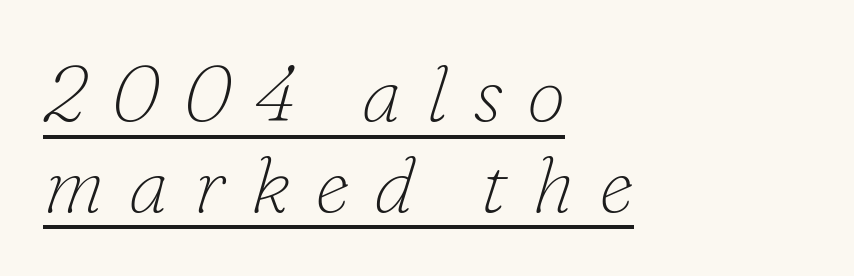
The font's italic variant was chosen for this text. The paragraph has a hard left edge and a soft right edge. Think of a printed novel: that variable character pitch is what you see here. Quick note: underline on.
